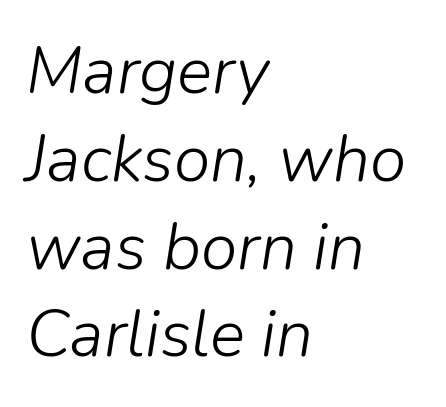
{"italic": "yes", "lean": "right", "slant_degrees": 9, "bold": "no", "weight": "light", "width": "normal", "stroke_contrast": "low", "x_height": "medium", "monospaced": "no", "underline": "no", "align": "left", "line_spacing": "normal", "line_spacing_ratio": 1.33, "letter_spacing": "normal", "letter_spacing_em": 0.0, "glyph_px": 66}
